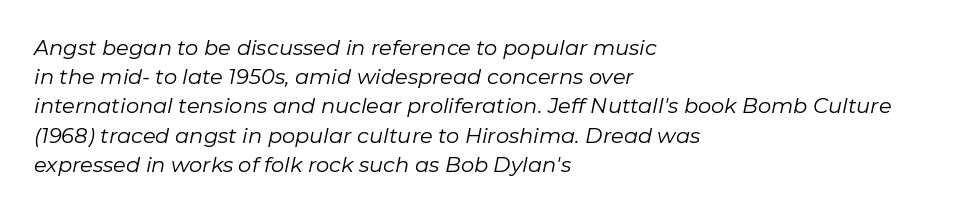
Each row of text sits above clean, open space. Stem width sits at or under what a default text font uses. The type is set solid horizontally, with unmodified tracking. Visually the block forms a straight wall on the left and a jagged coastline on the right. The whole block is typeset with a tilt.
